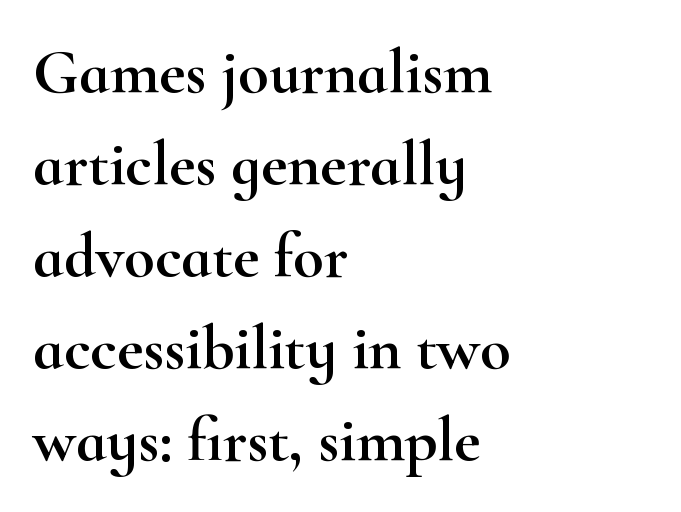
Q: Is the text italic (slanted)? A: No, it is upright.
Q: Is the typeface a serif or a sans-serif typeface? A: Serif.
Q: Is the text underlined? A: No.
Q: How is the paragraph aligned? A: Left-aligned.
Q: Is the spacing between letters normal or unusually wide? A: Normal.
Q: Is the spacing between lines tight, normal or loose? A: Normal.
Q: Width (condensed, normal, or wide)? A: Wide.
Q: Stroke contrast? A: High.
Q: x-height? A: Small.
Q: Monospaced? A: No.
